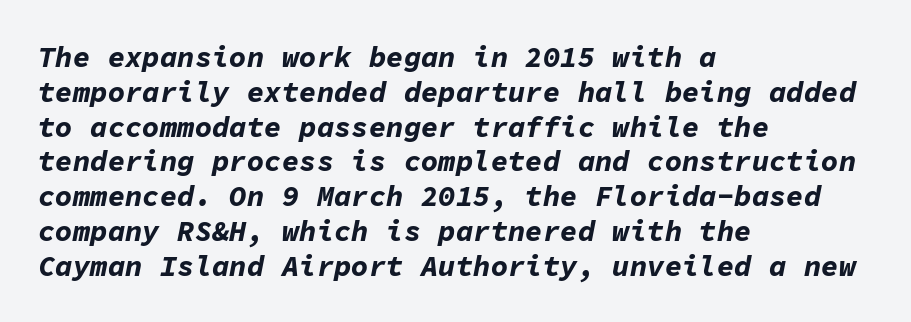
{"italic": "yes", "lean": "right", "slant_degrees": 11, "bold": "yes", "weight": "bold", "width": "normal", "stroke_contrast": "low", "x_height": "medium", "monospaced": "yes", "underline": "no", "align": "left", "line_spacing_ratio": 1.2, "letter_spacing": "normal", "letter_spacing_em": 0.0, "glyph_px": 29}
